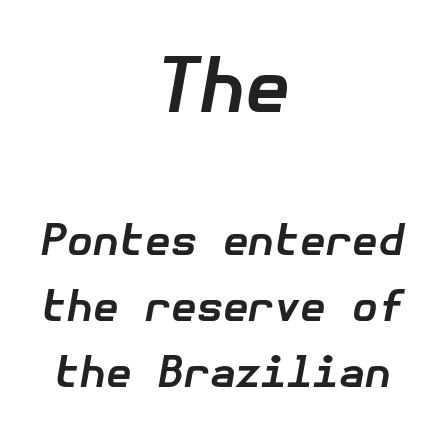
{"italic": "yes", "lean": "right", "slant_degrees": 10, "bold": "yes", "weight": "bold", "width": "normal", "stroke_contrast": "low", "x_height": "medium", "underline": "no", "align": "center", "line_spacing": "normal", "line_spacing_ratio": 1.57, "letter_spacing": "normal", "letter_spacing_em": 0.0, "larger_block": "first", "size_ratio": 1.76, "glyph_px": 74}
